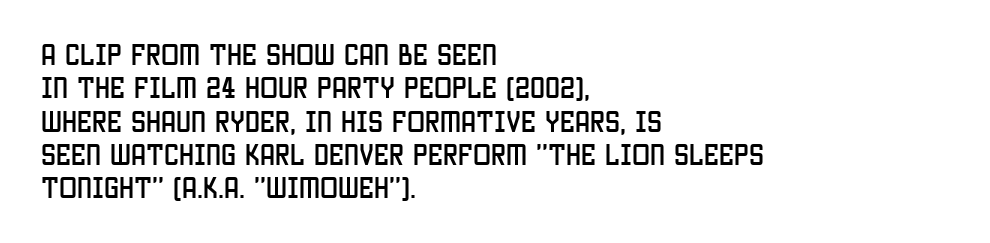
Style check: upright. Bare-footed words on every line. The passage shown has conventional tracking throughout. If you measured baseline to baseline, you'd find a middling distance. A student would call this left alignment; a typographer would say flush left, rag right.
